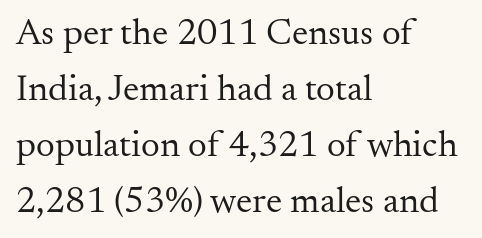
{"serif": "yes", "italic": "no", "bold": "no", "weight": "regular", "width": "normal", "stroke_contrast": "medium", "x_height": "small", "monospaced": "no", "underline": "no", "align": "left", "line_spacing": "normal", "line_spacing_ratio": 1.51, "letter_spacing": "normal", "letter_spacing_em": 0.0, "glyph_px": 37}
